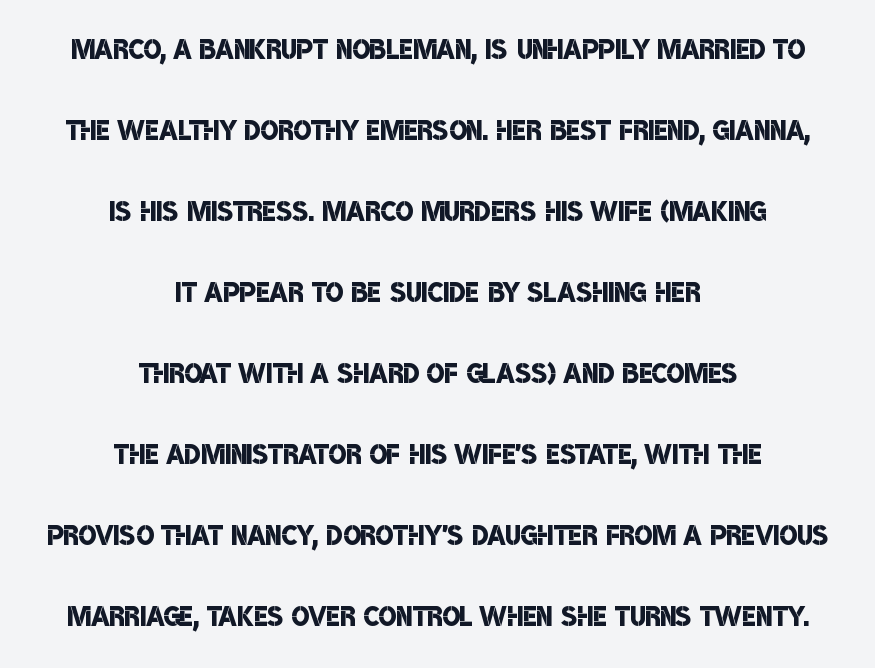
The image shows 37 px semibold, condensed sans-serif type; set centered, loose line spacing (2.19x), normal letter spacing, not underlined; low stroke contrast and a large x-height.
